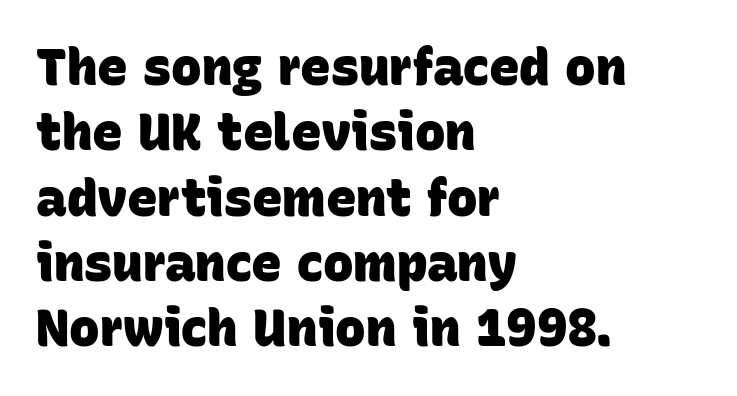
The typesetting leans heavy: a genuine bold. Casual observation: everything's shoved over to the left. Baseline-to-baseline distance is the conventional proportion of letter height. Here the designer chose a conventional face with non-uniform glyph widths.
